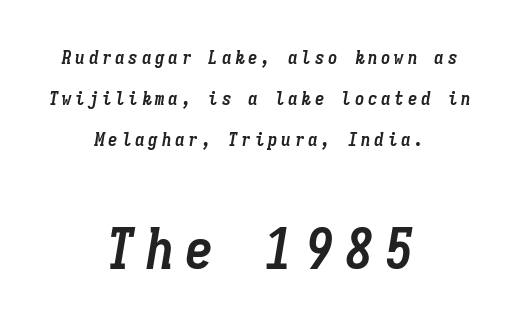
The image shows 57 px semibold, condensed type, italic (leaning right), monospaced; set centered, loose line spacing (2.15x), unusually wide letter spacing (+0.2 em), not underlined; the second (bottom) block is 3.0x larger; low stroke contrast and a medium x-height.
